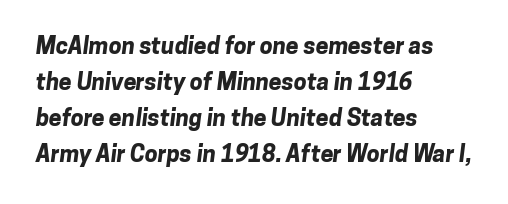
Observe the ordinary spacing: letters are neighbours, not strangers. You'd pick this weight for a headline — it's a proper bold. The rag falls on the right side of this text block. Quick note: underline off.
